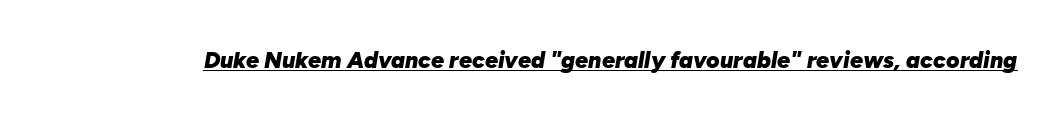
The image shows 23 px bold type, italic (leaning right); set normal letter spacing, underlined.
